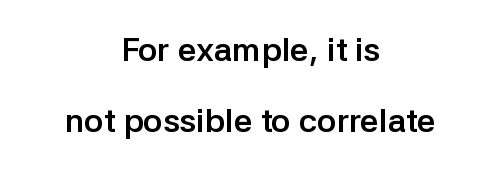
The image shows 33 px semibold sans-serif type, upright; set centered, loose line spacing (2.14x), normal letter spacing, not underlined; low stroke contrast and a medium x-height.
